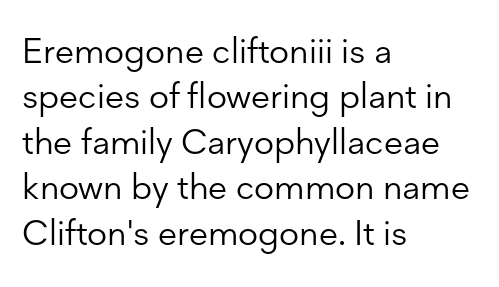
The cut favours lightness, reaching ordinary text weight at its darkest. The type is set solid horizontally, with unmodified tracking. You can tell from the bare stems that sans-serif type was used. Beneath every word, the page is bare. The letters advance in unequal steps, a hallmark of proportional type. Quick note: interline space is typical.
